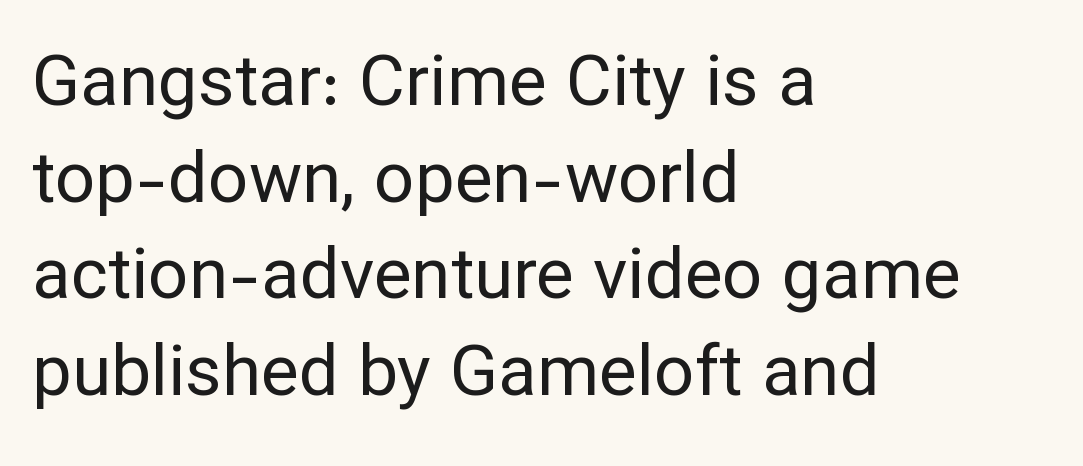
The image shows 71 px regular-weight sans-serif type, upright; set left-aligned, normal line spacing (1.36x), normal letter spacing, not underlined; low stroke contrast and a medium x-height.
